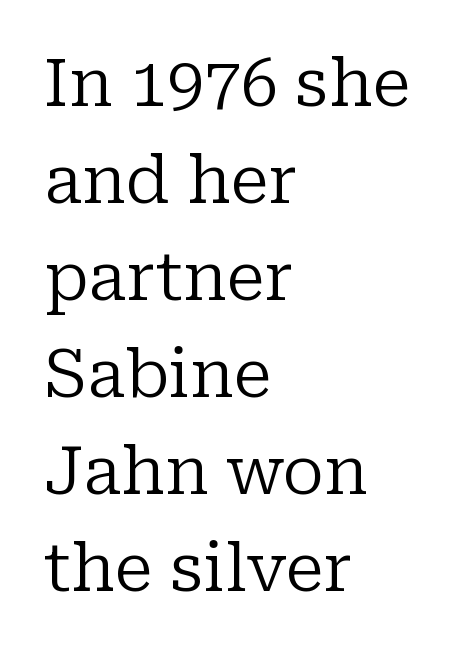
Q: Is the text bold? A: No.
Q: Is the text italic (slanted)? A: No, it is upright.
Q: Is the typeface a serif or a sans-serif typeface? A: Serif.
Q: Is the text underlined? A: No.
Q: How is the paragraph aligned? A: Left-aligned.
Q: Is the spacing between letters normal or unusually wide? A: Normal.
Q: Is the spacing between lines tight, normal or loose? A: Normal.
Q: Width (condensed, normal, or wide)? A: Normal.
Q: Stroke contrast? A: Low.
Q: x-height? A: Medium.
Q: Monospaced? A: No.
